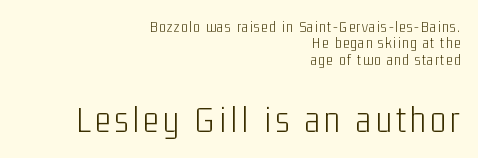
Q: Is the text bold? A: No.
Q: Is the text italic (slanted)? A: No, it is upright.
Q: Is the typeface a serif or a sans-serif typeface? A: Sans-serif.
Q: Is the text underlined? A: No.
Q: How is the paragraph aligned? A: Right-aligned.
Q: Is the spacing between lines tight, normal or loose? A: Tight.
Q: Which block of text is set in a larger size, the first (top) or the second (bottom)? A: The second (bottom) one.
Q: Width (condensed, normal, or wide)? A: Condensed.
Q: Stroke contrast? A: Low.
Q: x-height? A: Medium.
Q: Monospaced? A: No.
